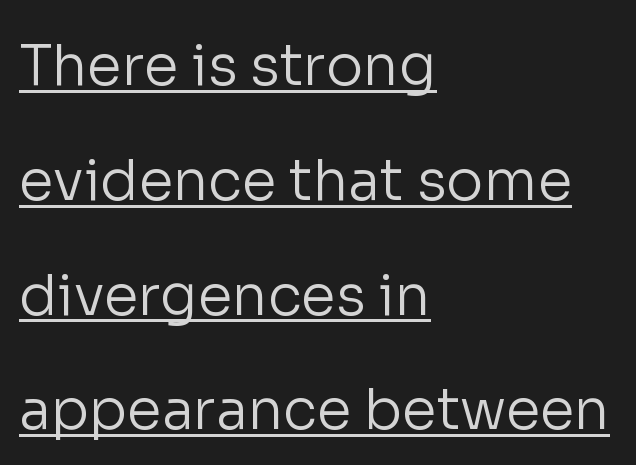
Like a heading marked for emphasis, these lines bear an underscore. The tracking reads as untouched default to a designer's eye. Italic: no, the glyphs are upright roman. The rendering uses a large line-height, opening up the rows. Short and long lines alike share a common starting point at left.
